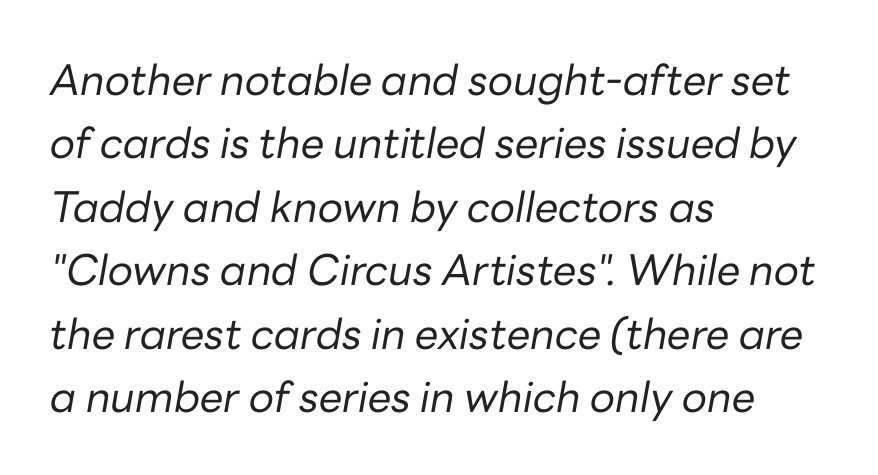
{"italic": "yes", "lean": "right", "slant_degrees": 10, "bold": "no", "weight": "regular", "width": "normal", "stroke_contrast": "low", "x_height": "medium", "monospaced": "no", "underline": "no", "align": "left", "line_spacing": "normal", "line_spacing_ratio": 1.51, "letter_spacing": "normal", "letter_spacing_em": 0.0, "glyph_px": 42}
